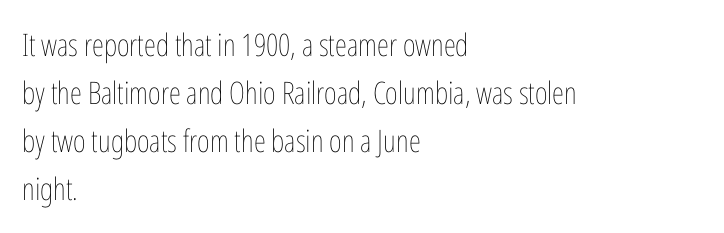
The image shows 31 px thin, condensed type, upright; set left-aligned, normal line spacing (1.55x), normal letter spacing, not underlined; low stroke contrast and a medium x-height.
